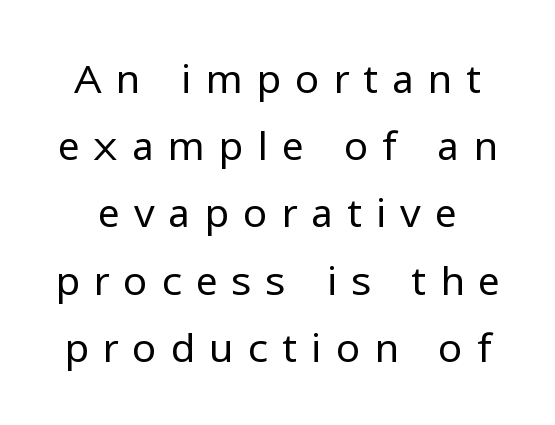
Letterform terminals end flat and unadorned throughout the passage. Weight class: somewhere from thin through regular. Beneath every word, the page is bare. Glyph-to-glyph distance is far greater than everyday printed text. This sample has the flowing, uneven cadence of proportional lettering. The lettering holds an erect, upright posture throughout.
